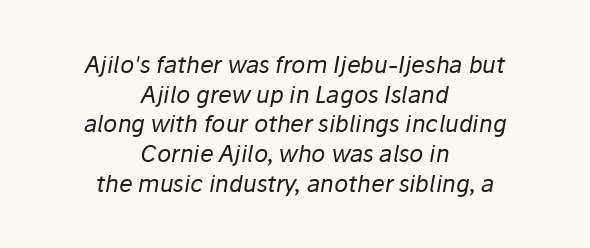
{"italic": "yes", "lean": "right", "slant_degrees": 10, "bold": "no", "underline": "no", "align": "center", "line_spacing": "normal", "line_spacing_ratio": 1.29, "letter_spacing": "normal", "letter_spacing_em": 0.0, "glyph_px": 23}
